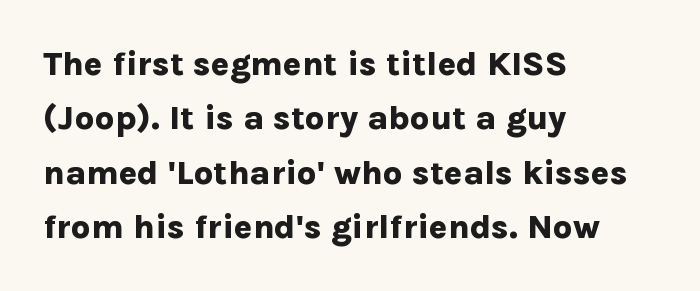
{"serif": "no", "italic": "no", "bold": "yes", "weight": "bold", "width": "normal", "stroke_contrast": "low", "x_height": "medium", "monospaced": "no", "underline": "no", "align": "left", "line_spacing": "normal", "line_spacing_ratio": 1.6, "letter_spacing": "normal", "letter_spacing_em": 0.0, "glyph_px": 34}
